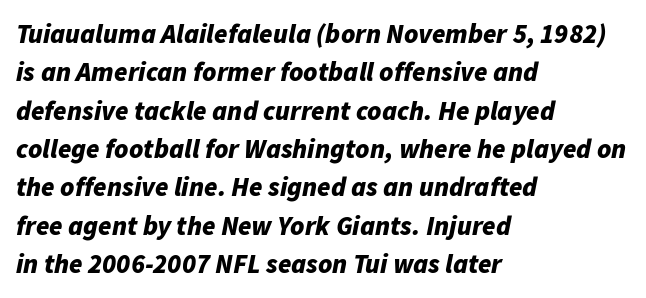
Observe the lean: these are italic letterforms. Students, note that the glyphs here touch the page at normal intervals. These words are printed bold, with thick strokes throughout. Casual observation: everything's shoved over to the left. A clean baseline with only descenders dipping below it.
